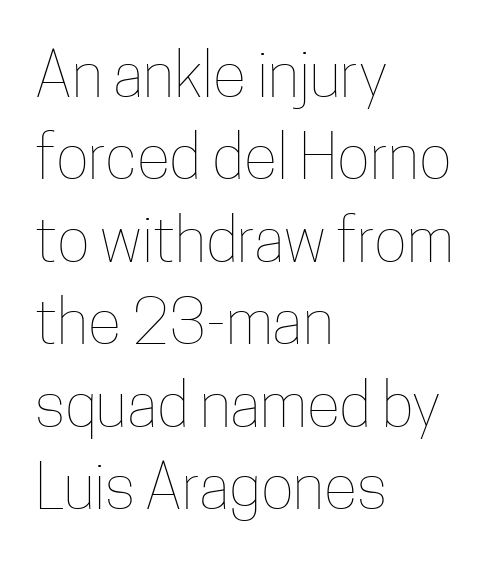
The image shows 62 px thin, condensed type, upright; set left-aligned, normal line spacing (1.33x), normal letter spacing, not underlined; low stroke contrast and a medium x-height.
